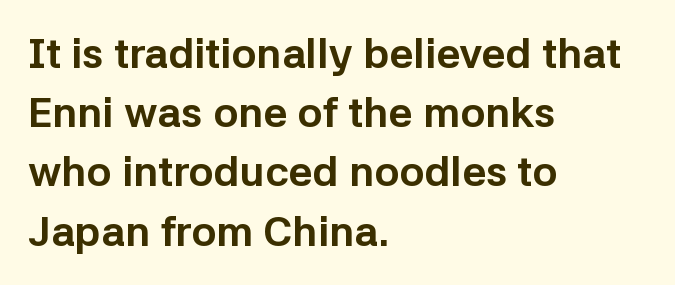
Upright lettering throughout. Look at the bottom of the vertical strokes: they stop flat, with no serifs. Which margin do the lines hug? The left one — the right edge is uneven. Weight: bold.
